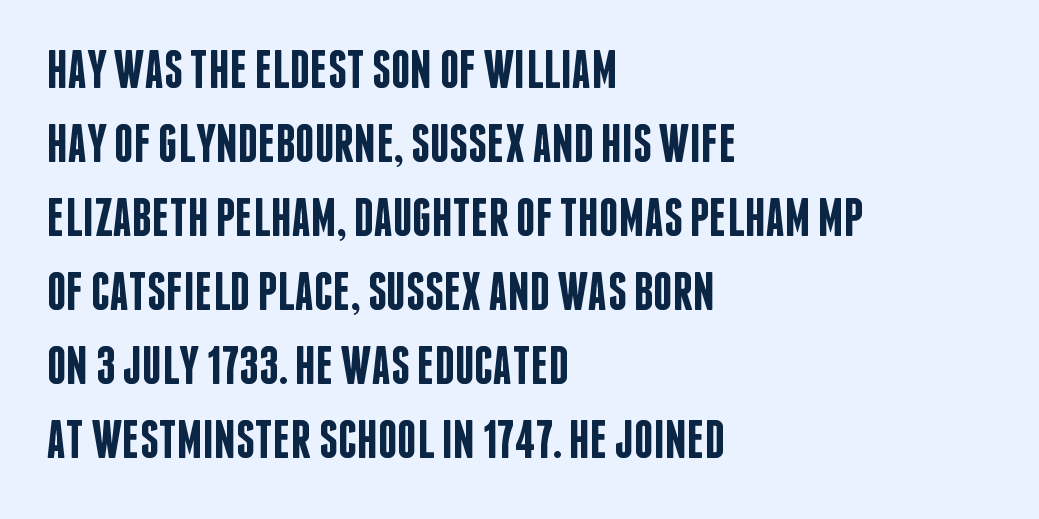
Tracking here is standard; glyphs follow each other at the usual distance. In terms of posture, this sample is upright. Beneath every word, the page is bare. The rendering uses natural spacing where letterforms have individual widths. Horizontal alignment here is leftward, the default for most running prose.
